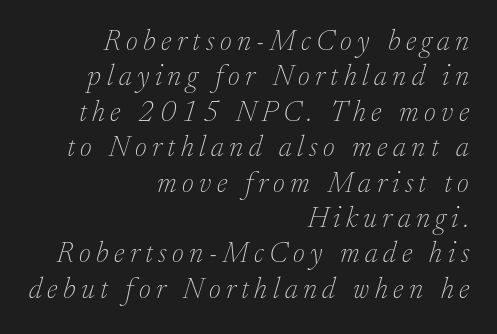
Q: Is the text bold? A: No.
Q: Is the text italic (slanted)? A: Yes, it leans right by about 17 degrees.
Q: Is the typeface a serif or a sans-serif typeface? A: Serif.
Q: Is the text underlined? A: No.
Q: How is the paragraph aligned? A: Right-aligned.
Q: Width (condensed, normal, or wide)? A: Normal.
Q: Stroke contrast? A: Low.
Q: x-height? A: Small.
Q: Monospaced? A: No.
